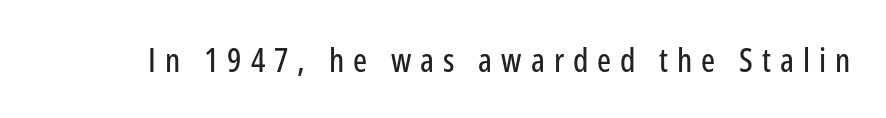
Q: Is the text italic (slanted)? A: No, it is upright.
Q: Is the typeface a serif or a sans-serif typeface? A: Sans-serif.
Q: Is the text underlined? A: No.
Q: Is the spacing between letters normal or unusually wide? A: Unusually wide.
Q: Width (condensed, normal, or wide)? A: Condensed.
Q: Stroke contrast? A: Low.
Q: x-height? A: Medium.
Q: Monospaced? A: No.
